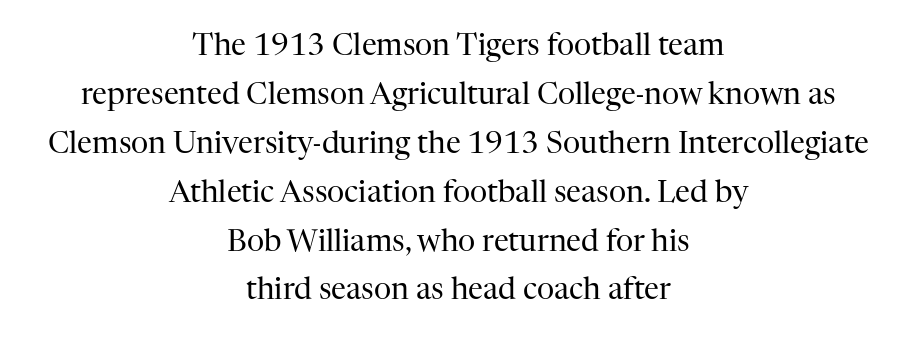
Horizontal alignment here is central, giving a formal, balanced look. The passage shown is not underscored anywhere. Weight: not bold — regular or lighter. These lines keep a tight, regular rhythm from letter to letter. Interline gaps are of average width in this sample. Notice how the stems are strictly vertical — no italics here.
